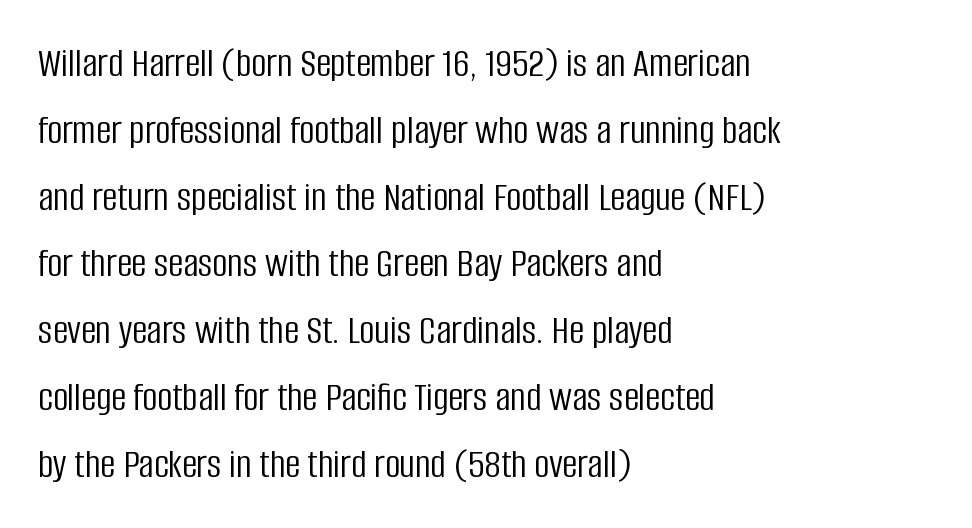
Q: Is the text bold? A: No.
Q: Is the text italic (slanted)? A: No, it is upright.
Q: Is the typeface a serif or a sans-serif typeface? A: Sans-serif.
Q: Is the text underlined? A: No.
Q: How is the paragraph aligned? A: Left-aligned.
Q: Is the spacing between letters normal or unusually wide? A: Normal.
Q: Is the spacing between lines tight, normal or loose? A: Normal.
Q: Width (condensed, normal, or wide)? A: Condensed.
Q: Stroke contrast? A: Low.
Q: x-height? A: Large.
Q: Monospaced? A: No.
